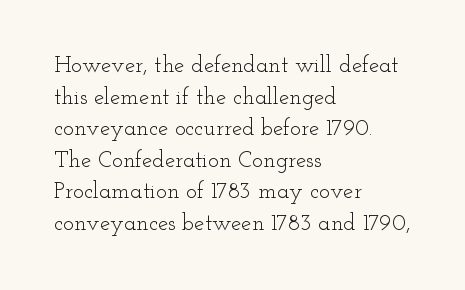
Q: Is the text bold? A: No.
Q: Is the text italic (slanted)? A: No, it is upright.
Q: Is the text underlined? A: No.
Q: How is the paragraph aligned? A: Left-aligned.
Q: Is the spacing between letters normal or unusually wide? A: Normal.
Q: Is the spacing between lines tight, normal or loose? A: Normal.
